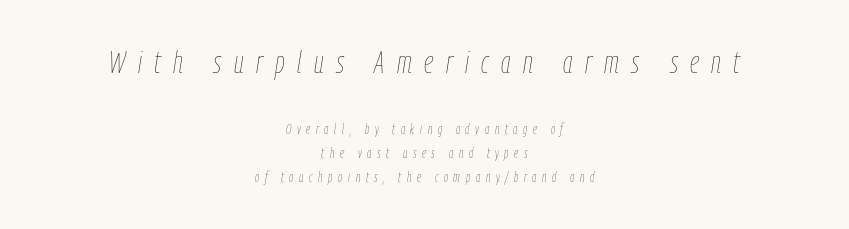
Students, note that the glyphs here are deliberately spaced far apart. Nobody drew a line under any word here. The weight tops out at a normal text grade. Spacing verdict: proportional, widths tailored to each character. Characters are canted at an angle relative to the baseline's perpendicular. Short and long lines alike share a common midpoint.
